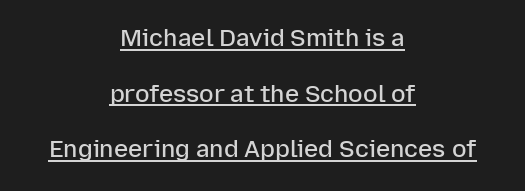
{"italic": "no", "bold": "semi", "underline": "yes", "align": "center", "line_spacing": "loose", "line_spacing_ratio": 2.32, "letter_spacing": "normal", "letter_spacing_em": 0.0, "glyph_px": 24}
